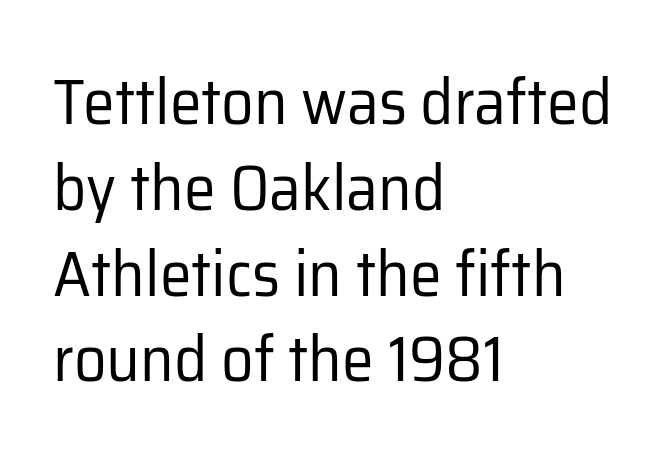
The weight tops out at a normal text grade. What's the leading like? Ordinary, nothing unusual. The rag falls on the right side of this text block. Each word holds together tightly as a unit, with standard inter-letter gaps.
